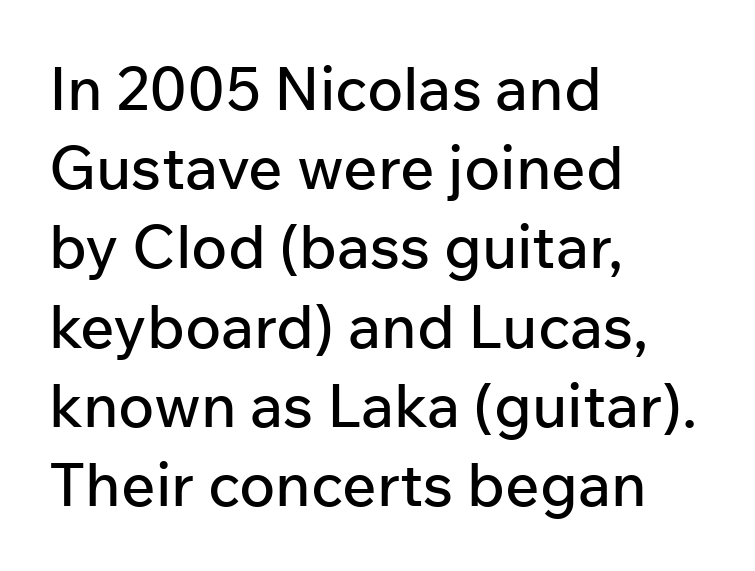
The image shows 60 px sans-serif type, upright; set left-aligned, normal line spacing (1.32x), normal letter spacing, not underlined; low stroke contrast and a medium x-height.
